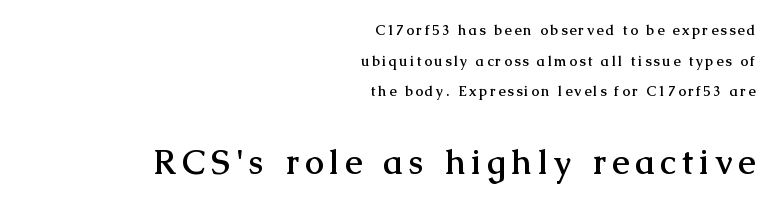
Upright lettering throughout. The space between consecutive lines is lavish. Beneath every word, the page is bare. Typesetter's note: full bold, strokes at maximum text heaviness. Serifs: yes, visible at the terminals of the letterforms. The paragraph shown leans on its right margin.
